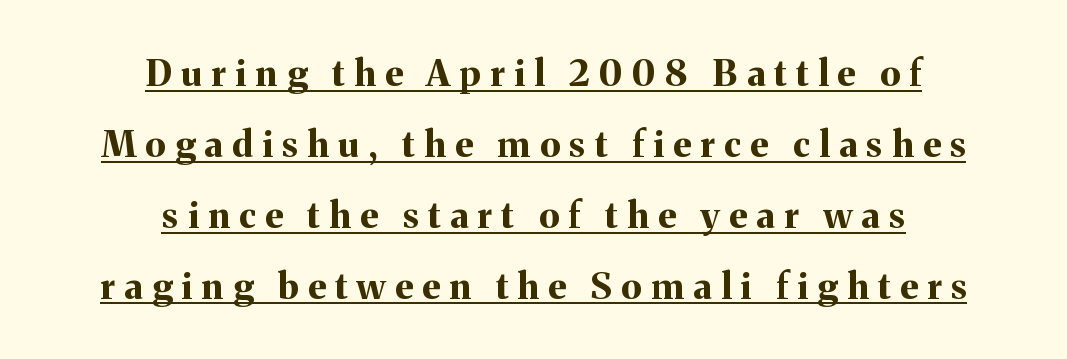
In terms of weight, the rendering is a true, heavy bold. A typesetter would call this leading open, well beyond the default. Tall strokes in this sample are plumb rather than angled. These lines are rendered in a variable-pitch font. The lines in this sample share a center point and differ in where they start and stop. A continuous stroke trails under the words, as in a hyperlink.
